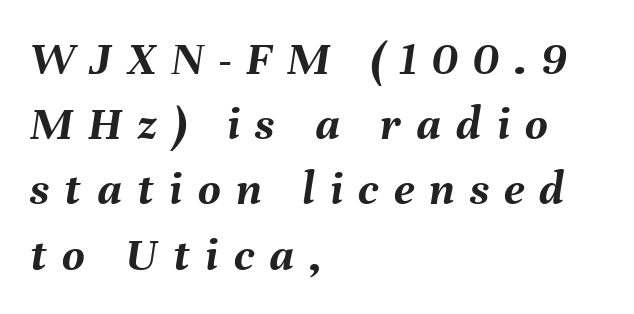
Line beginnings align vertically; line endings do not. Do the characters align in a grid? No, the font is proportional. The rendering uses a moderate line-height, typical for paragraphs. Compared with an ordinary text face, these strokes are far heavier — a full bold.
